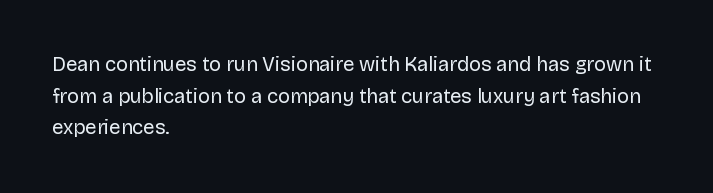
The image shows 20 px text type, upright; set left-aligned, normal line spacing (1.58x), normal letter spacing, not underlined.
